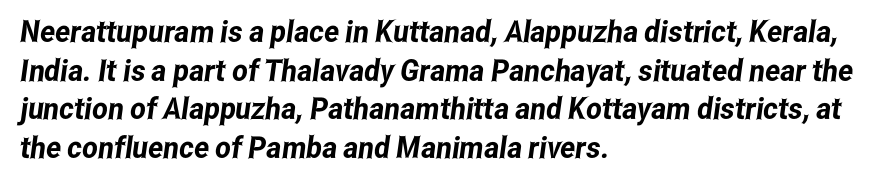
{"serif": "no", "width": "condensed", "stroke_contrast": "low", "x_height": "medium", "monospaced": "no", "underline": "no", "align": "left", "line_spacing": "normal", "line_spacing_ratio": 1.29, "letter_spacing": "normal", "letter_spacing_em": 0.0, "glyph_px": 30}
